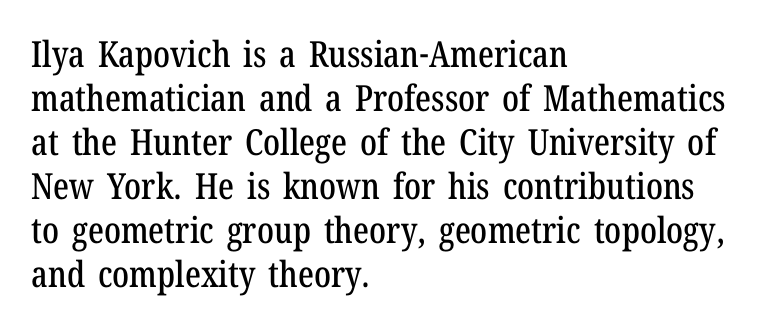
Q: Is the text italic (slanted)? A: No, it is upright.
Q: Is the typeface a serif or a sans-serif typeface? A: Serif.
Q: Is the text underlined? A: No.
Q: How is the paragraph aligned? A: Left-aligned.
Q: Is the spacing between letters normal or unusually wide? A: Normal.
Q: Width (condensed, normal, or wide)? A: Condensed.
Q: Stroke contrast? A: Low.
Q: x-height? A: Medium.
Q: Monospaced? A: No.
